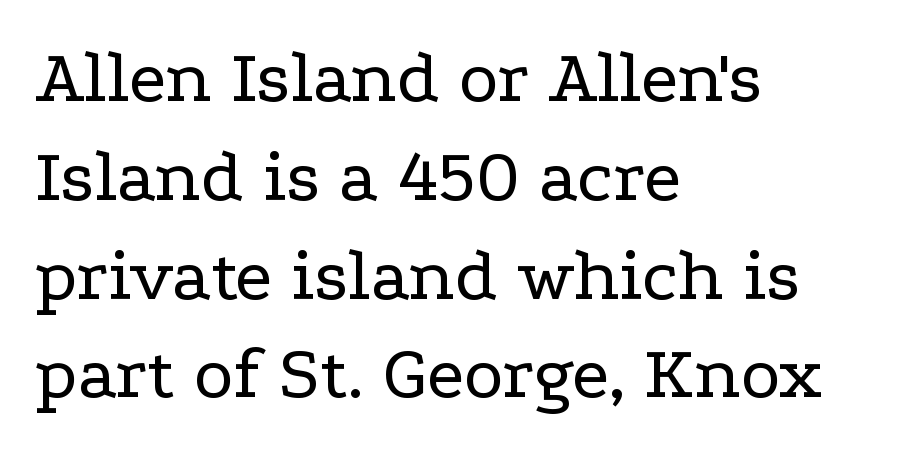
{"serif": "yes", "italic": "no", "bold": "no", "weight": "regular", "width": "wide", "stroke_contrast": "low", "x_height": "medium", "monospaced": "no", "underline": "no", "align": "left", "line_spacing": "normal", "line_spacing_ratio": 1.3, "letter_spacing": "normal", "letter_spacing_em": 0.0, "glyph_px": 76}
